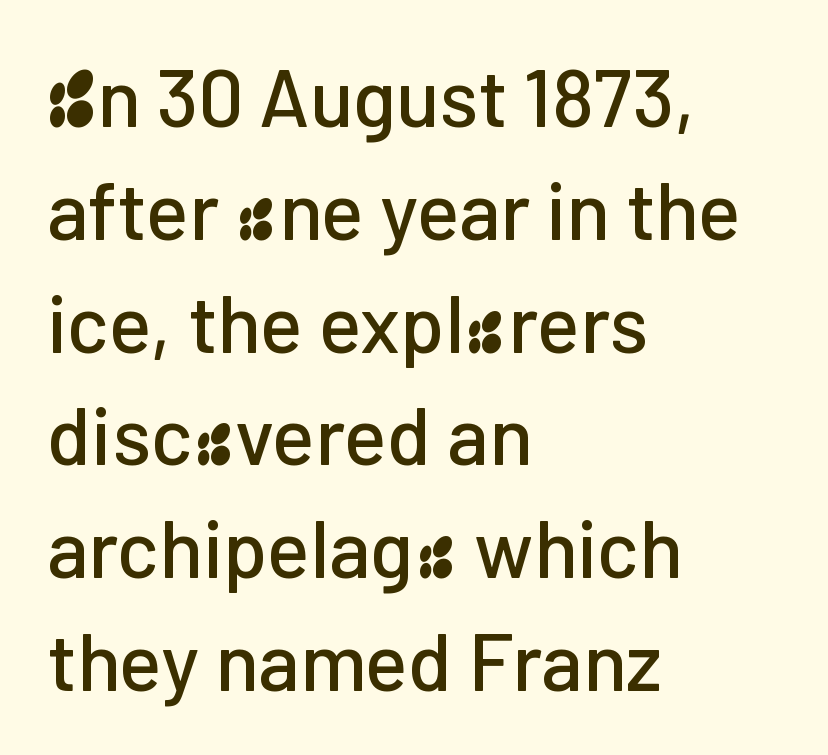
{"serif": "no", "italic": "no", "width": "normal", "stroke_contrast": "low", "x_height": "medium", "monospaced": "no", "underline": "no", "align": "left", "line_spacing": "normal", "line_spacing_ratio": 1.41, "letter_spacing": "normal", "letter_spacing_em": 0.0, "glyph_px": 80}
